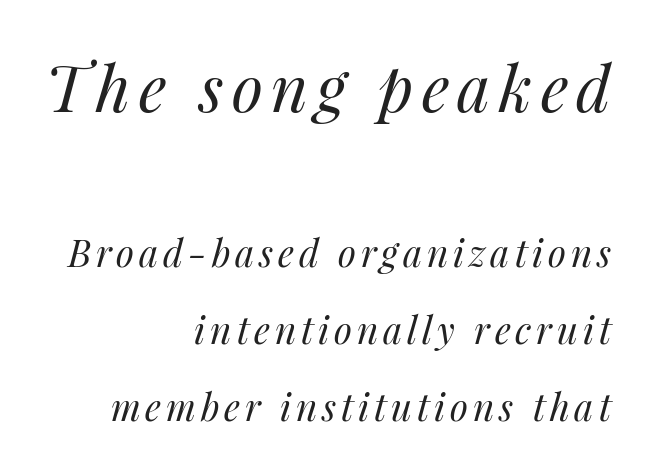
The image shows 64 px regular-weight type, italic (leaning right); set right-aligned, loose line spacing (2.08x), not underlined; the first (top) block is 1.73x larger; medium stroke contrast and a medium x-height.
